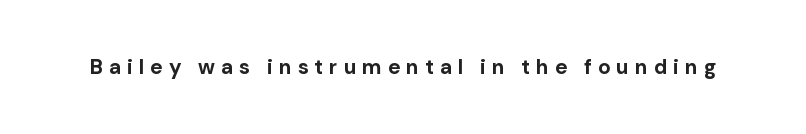
{"italic": "no", "bold": "yes", "underline": "no", "letter_spacing": "wide", "letter_spacing_em": 0.29, "glyph_px": 21}
